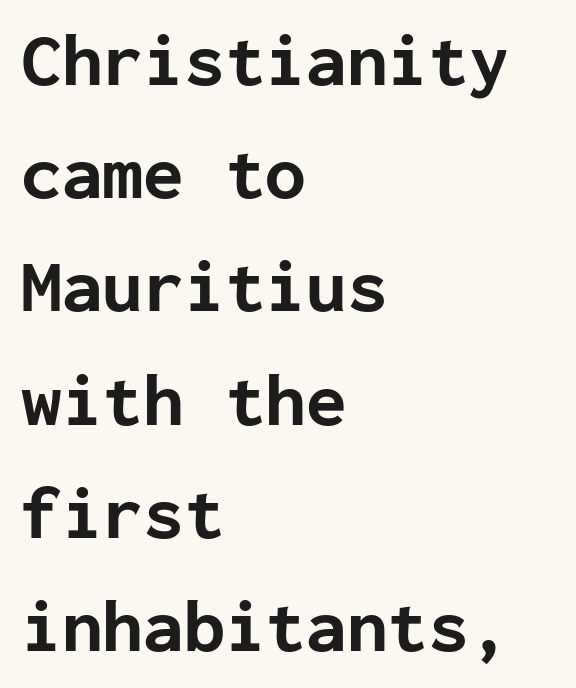
Q: Is the text bold? A: Yes.
Q: Is the text italic (slanted)? A: No, it is upright.
Q: Is the typeface a serif or a sans-serif typeface? A: Sans-serif.
Q: Is the text underlined? A: No.
Q: How is the paragraph aligned? A: Left-aligned.
Q: Is the spacing between letters normal or unusually wide? A: Normal.
Q: Is the spacing between lines tight, normal or loose? A: Normal.
Q: Width (condensed, normal, or wide)? A: Normal.
Q: Stroke contrast? A: Low.
Q: x-height? A: Medium.
Q: Monospaced? A: Yes.
